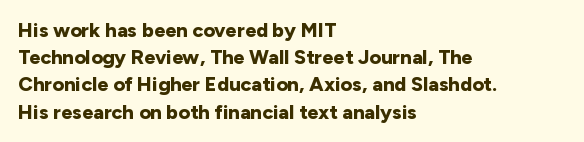
Vertical strokes here are truly vertical. Line spacing here is normal. The rendering anchors every line to the left-hand side. Short note: letters normally spaced. Has an underline been added? It has not. The sample has been set heavy, in full bold.
